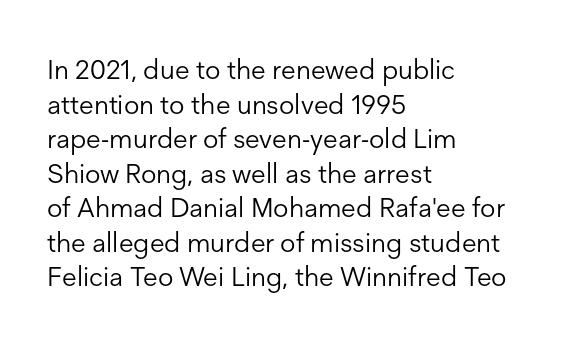
{"italic": "no", "bold": "no", "underline": "no", "align": "left", "line_spacing": "normal", "line_spacing_ratio": 1.28, "letter_spacing": "normal", "letter_spacing_em": 0.0, "glyph_px": 27}
